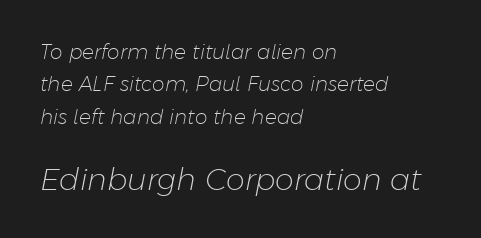
The face used here appears at its bigger size in the lower chunk. Proportional: the letters do not fall into vertical columns. The letterforms sit shoulder to shoulder at normal distance. The passage shown is not underscored anywhere.
